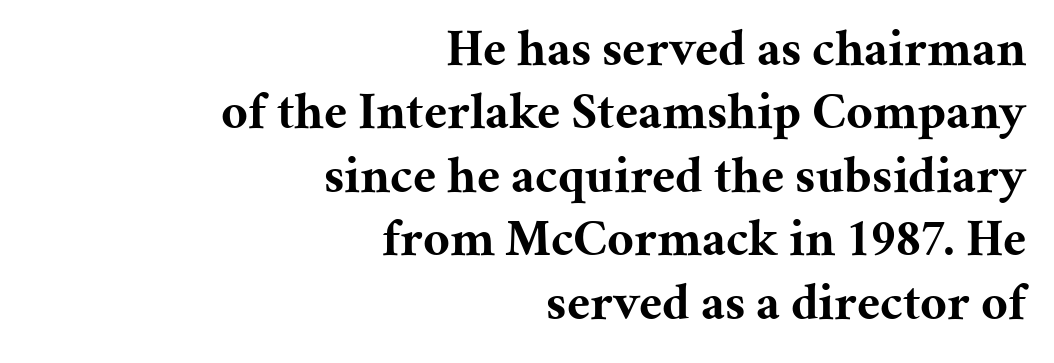
Do the characters align in a grid? No, the font is proportional. The gaps between neighbouring characters are ordinary and unremarkable. Typeset ragged left — the right edge is the straight one. Each glyph is drawn with heavy, bold strokes. This is roman type, the default non-slanted kind.
